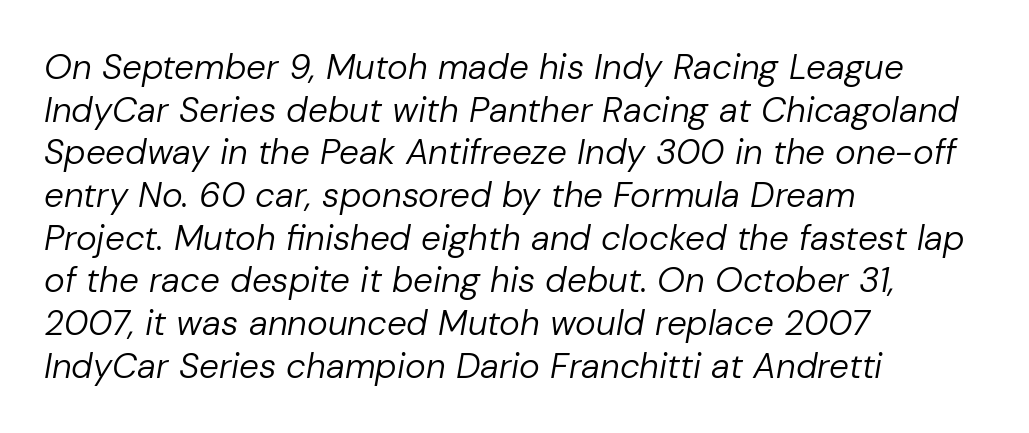
{"italic": "yes", "lean": "right", "slant_degrees": 10, "bold": "no", "weight": "regular", "width": "normal", "stroke_contrast": "low", "x_height": "medium", "monospaced": "no", "underline": "no", "align": "left", "line_spacing_ratio": 1.22, "letter_spacing": "normal", "letter_spacing_em": 0.0, "glyph_px": 35}
